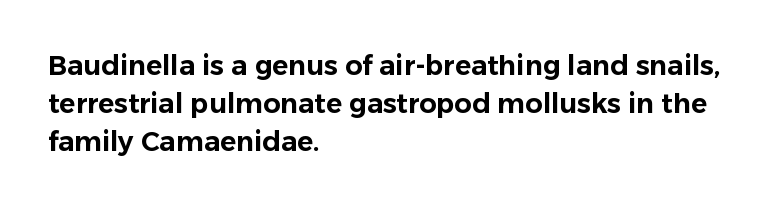
The image shows 27 px text type, upright; set left-aligned, normal line spacing (1.41x), normal letter spacing, not underlined.
